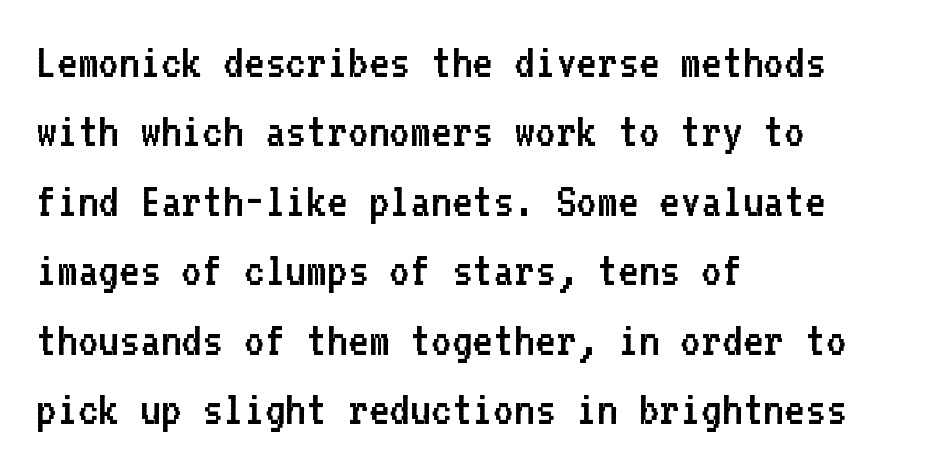
The image shows 50 px regular-weight sans-serif type, upright, monospaced; set left-aligned, normal line spacing (1.39x), normal letter spacing, not underlined; low stroke contrast and a medium x-height.
